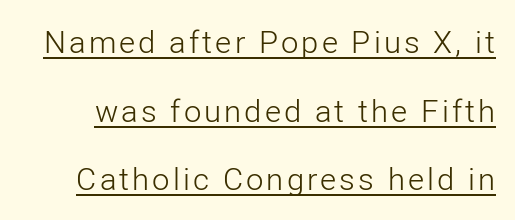
{"serif": "no", "italic": "no", "bold": "no", "weight": "light", "width": "normal", "stroke_contrast": "low", "x_height": "medium", "monospaced": "no", "underline": "yes", "line_spacing": "loose", "line_spacing_ratio": 2.21, "glyph_px": 31}
